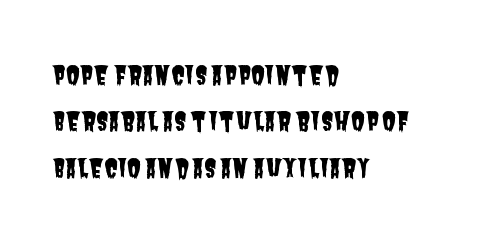
The image shows 25 px text type; set left-aligned, line spacing 1.86x, normal letter spacing, not underlined.
